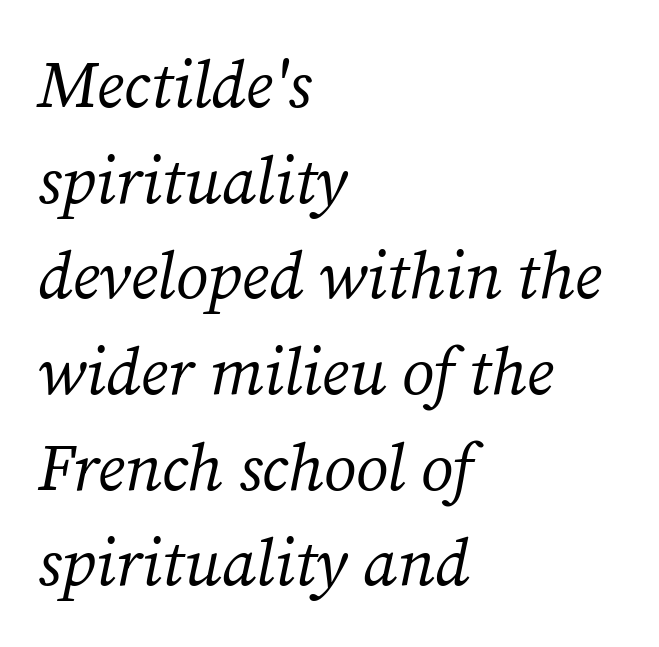
Note the varied advance widths — an 'i' is clearly narrower than an 'm'. Is there much room between lines? A standard amount, neither cramped nor airy. A light-to-regular cut is what we see here. Horizontal alignment here is leftward, the default for most running prose. Serifs: yes, visible at the terminals of the letterforms. Posture: slanted.
